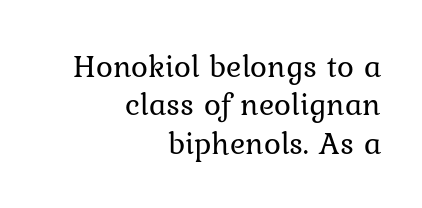
{"serif": "yes", "italic": "no", "bold": "no", "weight": "regular", "width": "normal", "stroke_contrast": "low", "x_height": "medium", "monospaced": "no", "underline": "no", "align": "right", "line_spacing_ratio": 1.2, "letter_spacing": "normal", "letter_spacing_em": 0.0, "glyph_px": 32}
